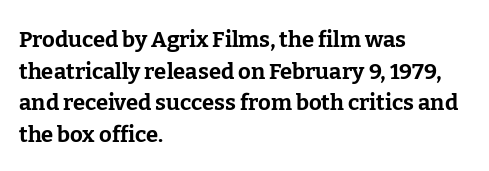
The image shows 22 px bold type, upright; set left-aligned, normal line spacing (1.44x), normal letter spacing, not underlined.
